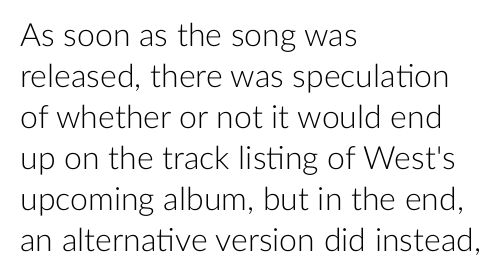
The image shows 32 px light sans-serif type, upright; set left-aligned, normal line spacing (1.28x), normal letter spacing, not underlined; low stroke contrast and a medium x-height.
